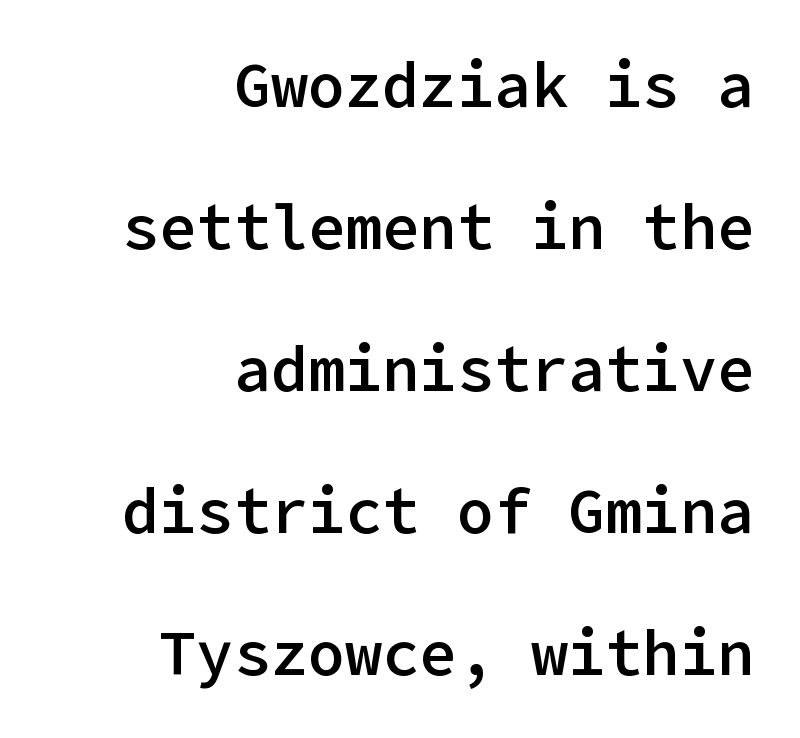
Q: Is the text bold? A: Semi-bold.
Q: Is the text italic (slanted)? A: No, it is upright.
Q: Is the typeface a serif or a sans-serif typeface? A: Sans-serif.
Q: Is the text underlined? A: No.
Q: How is the paragraph aligned? A: Right-aligned.
Q: Is the spacing between letters normal or unusually wide? A: Normal.
Q: Is the spacing between lines tight, normal or loose? A: Loose.
Q: Width (condensed, normal, or wide)? A: Normal.
Q: Stroke contrast? A: Low.
Q: x-height? A: Medium.
